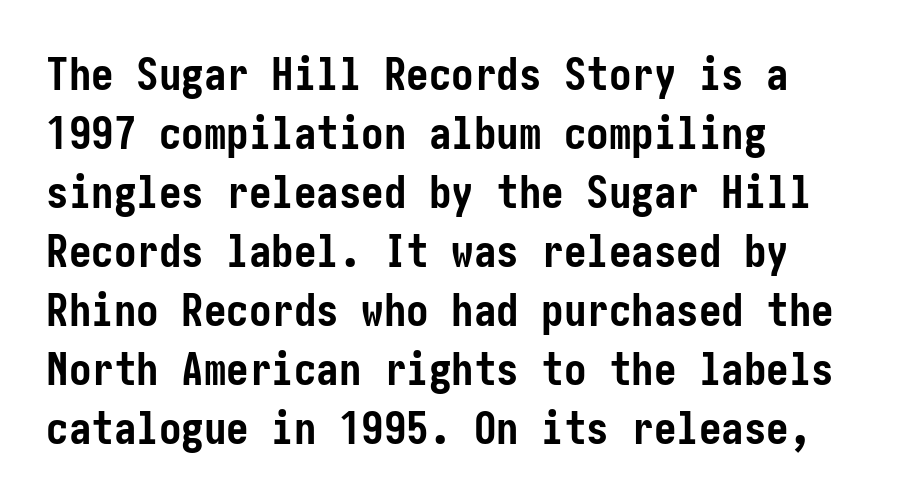
Check under the words: just untouched page. I'd call this a sans setting — the letters go barefoot. Glyph-to-glyph distance matches everyday printed text. Students, observe: this is what conventionally led text looks like. Each line starts at the same left margin while the right side varies.
